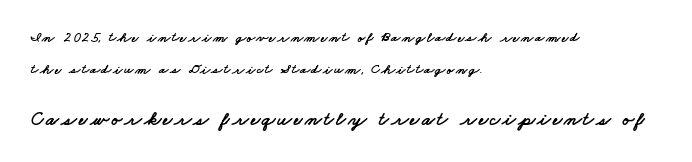
{"underline": "no", "align": "left", "line_spacing": "loose", "line_spacing_ratio": 2.28, "larger_block": "second", "size_ratio": 1.43, "glyph_px": 20}
